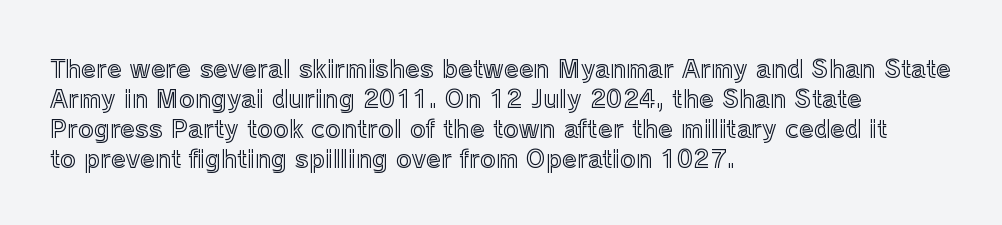
The lines in this sample share a left origin and differ only in where they stop. Tracking here is standard; glyphs follow each other at the usual distance. How would I describe the line gaps? Plain and ordinary. You can tell it's not italic because the verticals are truly vertical.
